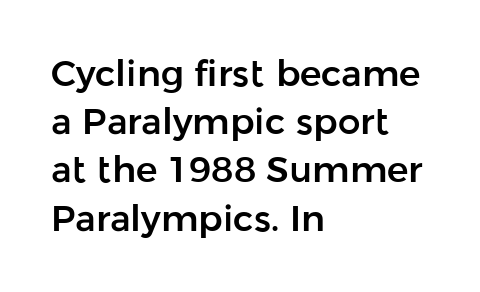
Q: Is the text italic (slanted)? A: No, it is upright.
Q: Is the typeface a serif or a sans-serif typeface? A: Sans-serif.
Q: Is the text underlined? A: No.
Q: How is the paragraph aligned? A: Left-aligned.
Q: Is the spacing between letters normal or unusually wide? A: Normal.
Q: Is the spacing between lines tight, normal or loose? A: Normal.
Q: Width (condensed, normal, or wide)? A: Normal.
Q: Stroke contrast? A: Low.
Q: x-height? A: Medium.
Q: Monospaced? A: No.
